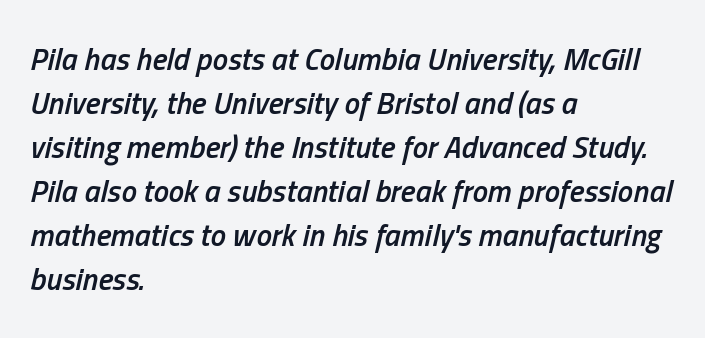
Q: Is the text bold? A: Semi-bold.
Q: Is the text italic (slanted)? A: Yes, it leans right by about 13 degrees.
Q: Is the text underlined? A: No.
Q: How is the paragraph aligned? A: Left-aligned.
Q: Is the spacing between letters normal or unusually wide? A: Normal.
Q: Is the spacing between lines tight, normal or loose? A: Normal.
Q: Width (condensed, normal, or wide)? A: Condensed.
Q: Stroke contrast? A: Low.
Q: x-height? A: Medium.
Q: Monospaced? A: No.
